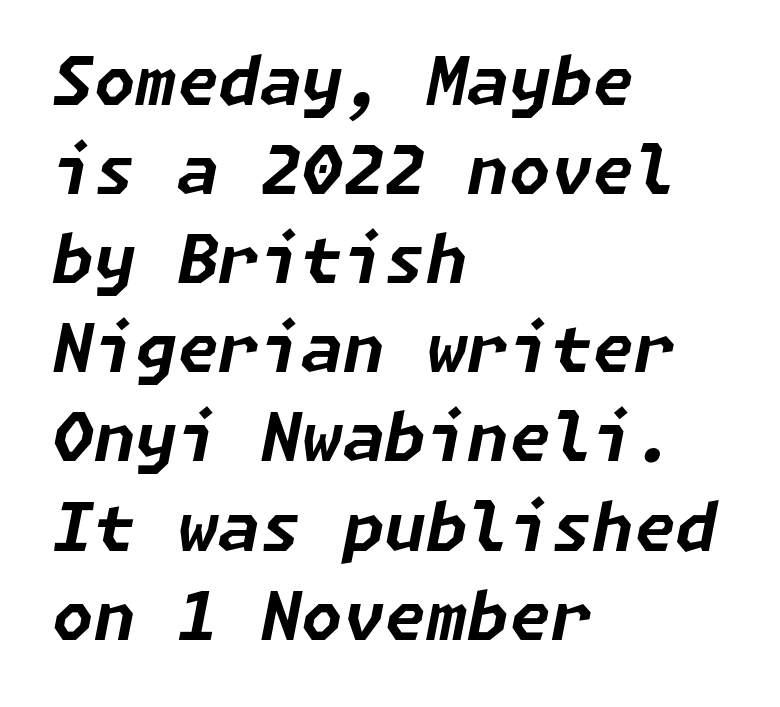
{"italic": "yes", "lean": "right", "slant_degrees": 11, "bold": "yes", "weight": "bold", "width": "normal", "stroke_contrast": "low", "x_height": "medium", "underline": "no", "align": "left", "line_spacing": "normal", "line_spacing_ratio": 1.33, "letter_spacing": "normal", "letter_spacing_em": 0.0, "glyph_px": 67}
